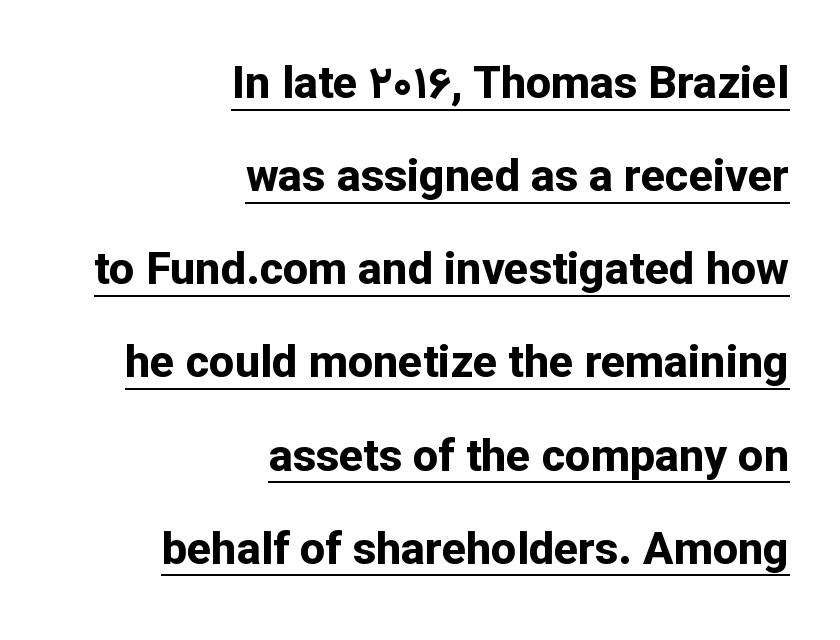
Q: Is the text bold? A: Yes.
Q: Is the text italic (slanted)? A: No, it is upright.
Q: Is the typeface a serif or a sans-serif typeface? A: Sans-serif.
Q: Is the text underlined? A: Yes.
Q: How is the paragraph aligned? A: Right-aligned.
Q: Is the spacing between letters normal or unusually wide? A: Normal.
Q: Is the spacing between lines tight, normal or loose? A: Loose.
Q: Width (condensed, normal, or wide)? A: Normal.
Q: Stroke contrast? A: Low.
Q: x-height? A: Medium.
Q: Monospaced? A: No.
